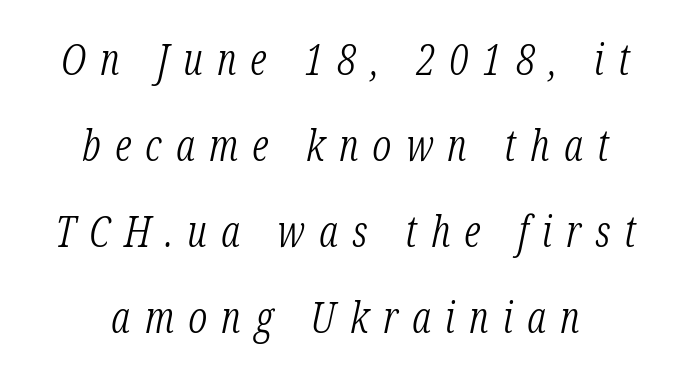
Q: Is the text bold? A: No.
Q: Is the text italic (slanted)? A: Yes, it leans right by about 12 degrees.
Q: Is the typeface a serif or a sans-serif typeface? A: Serif.
Q: Is the text underlined? A: No.
Q: How is the paragraph aligned? A: Centered.
Q: Is the spacing between letters normal or unusually wide? A: Unusually wide.
Q: Is the spacing between lines tight, normal or loose? A: Loose.
Q: Width (condensed, normal, or wide)? A: Condensed.
Q: Stroke contrast? A: Low.
Q: x-height? A: Medium.
Q: Monospaced? A: No.
